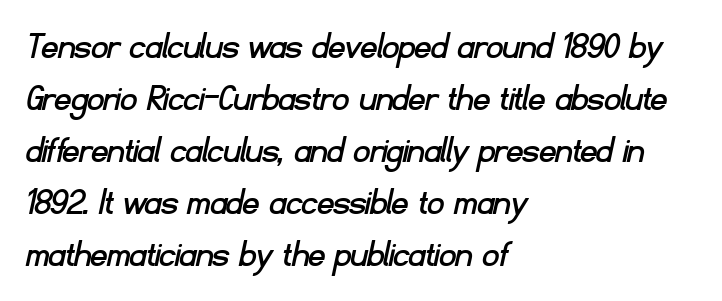
The image shows 40 px sans-serif type; set left-aligned, normal line spacing (1.3x), normal letter spacing, not underlined; low stroke contrast and a small x-height.
